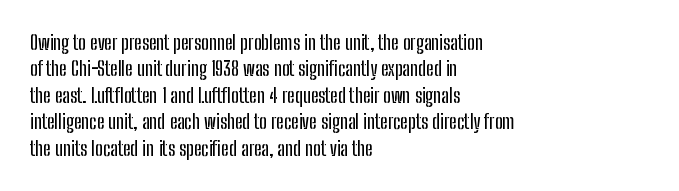
Default kerning and tracking; the words read as compact shapes. Evenly set lines give the paragraph a standard silhouette. In CSS terms this would be text-align: left. A bare baseline throughout the passage. Every character sits straight up, as roman type does.
